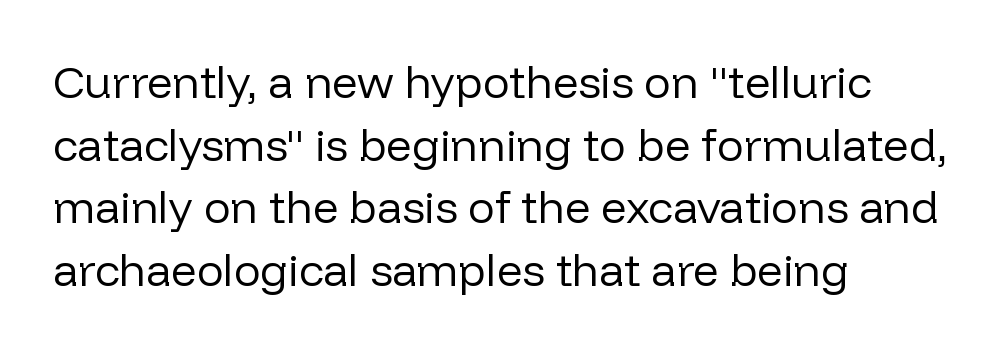
If you drew a line through each stem, it would be perfectly vertical. The tracking reads as untouched default to a designer's eye. Each stroke keeps to a modest, everyday thickness or less. The rendering uses natural spacing where letterforms have individual widths. The glyphs in this specimen are sans serif.
